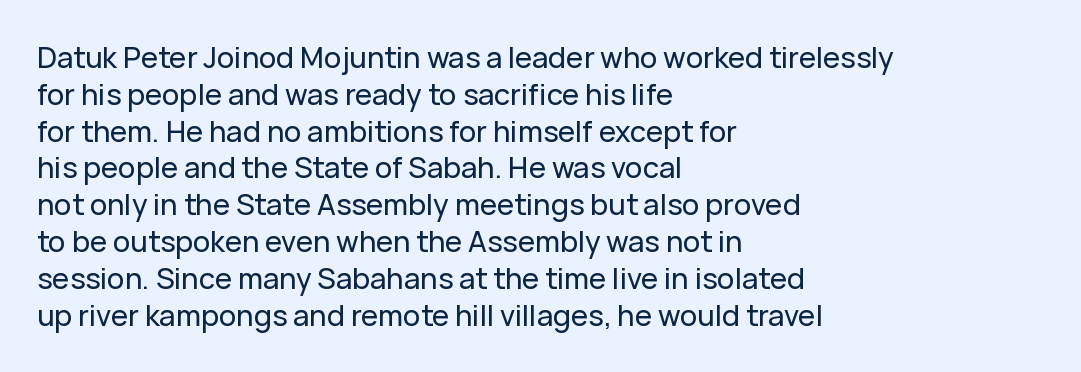
Q: Is the text italic (slanted)? A: No, it is upright.
Q: Is the typeface a serif or a sans-serif typeface? A: Sans-serif.
Q: Is the text underlined? A: No.
Q: How is the paragraph aligned? A: Left-aligned.
Q: Is the spacing between letters normal or unusually wide? A: Normal.
Q: Is the spacing between lines tight, normal or loose? A: Normal.
Q: Width (condensed, normal, or wide)? A: Normal.
Q: Stroke contrast? A: Low.
Q: x-height? A: Medium.
Q: Monospaced? A: No.
